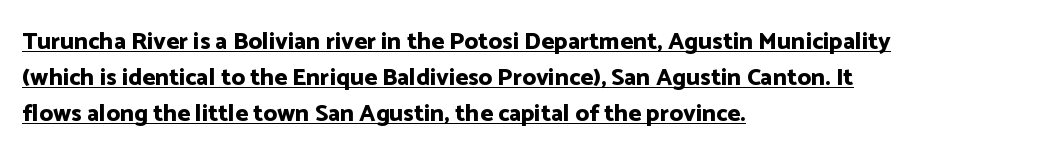
This rendering uses left alignment, leaving the right contour irregular. Thick stems and heavy bowls — unmistakably bold. The leading is moderate, giving the passage an even texture. Posture: straight, roman, zero tilt.
